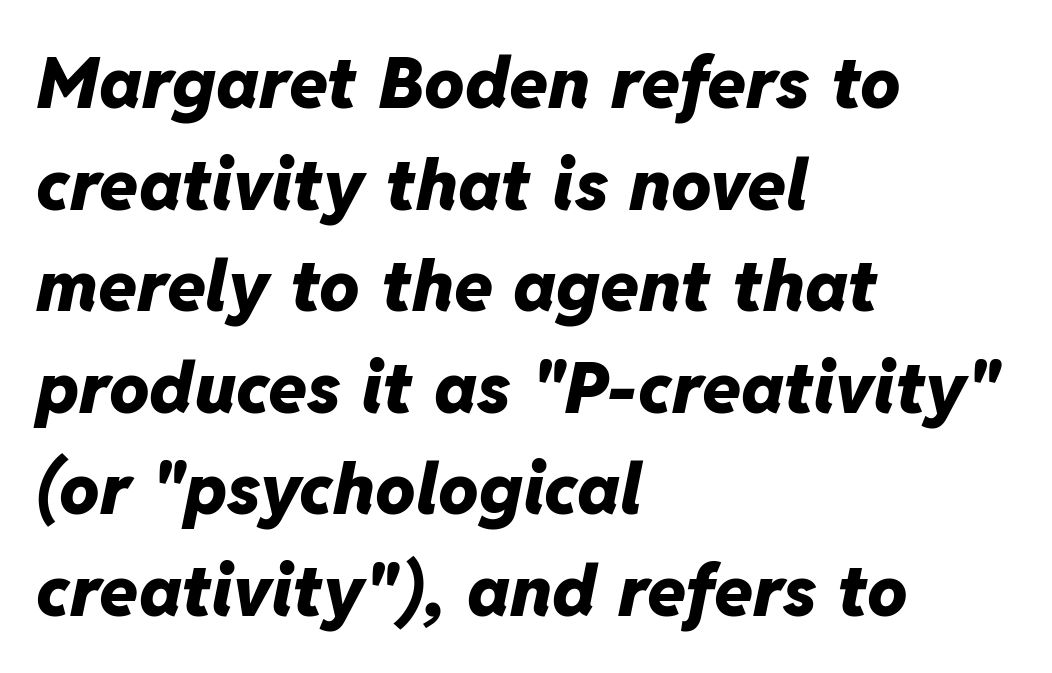
Where is the straight margin? On the left. The face used here has a pronounced slope to its letters. This sample has the flowing, uneven cadence of proportional lettering. Students, this is bold: see how much ink each stroke carries. Regular leading.
